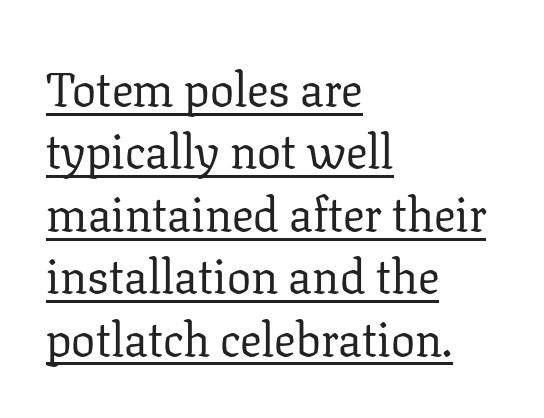
The image shows 48 px regular-weight serif type, upright; set left-aligned, normal line spacing (1.3x), normal letter spacing, underlined; low stroke contrast and a medium x-height.
